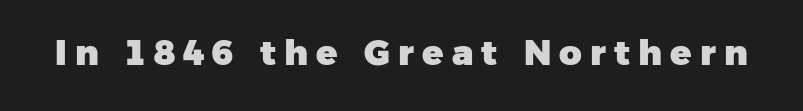
{"serif": "no", "bold": "yes", "weight": "heavy", "width": "normal", "stroke_contrast": "low", "x_height": "medium", "monospaced": "no", "underline": "no", "letter_spacing": "wide", "letter_spacing_em": 0.23, "glyph_px": 35}
